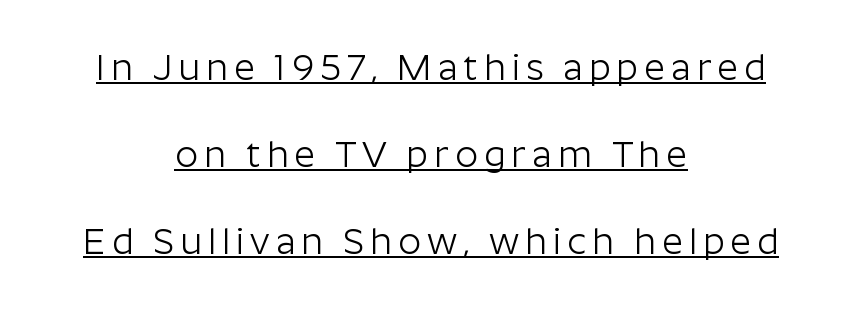
In terms of posture, this sample is upright. The designer dialed line spacing up above the default. Each stroke keeps to a modest, everyday thickness or less. Both edges are ragged and mirror each other, which tells us the setting is centered. Looks like regular typesetting: each glyph gets only the width it needs. Typographically, this falls in the sans-serif category.
